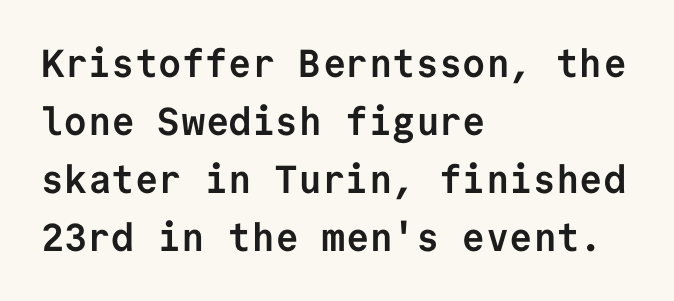
These lines are composed in type without serifs. The passage shown is typed in a monospace face where columns stay perfectly aligned. What stands out about the letter spacing? Nothing — it is the standard amount. The gap between lines stays unmarked. Ordinary non-slanted type is in use. These lines carry a lot of weight — the face is fully bold.
